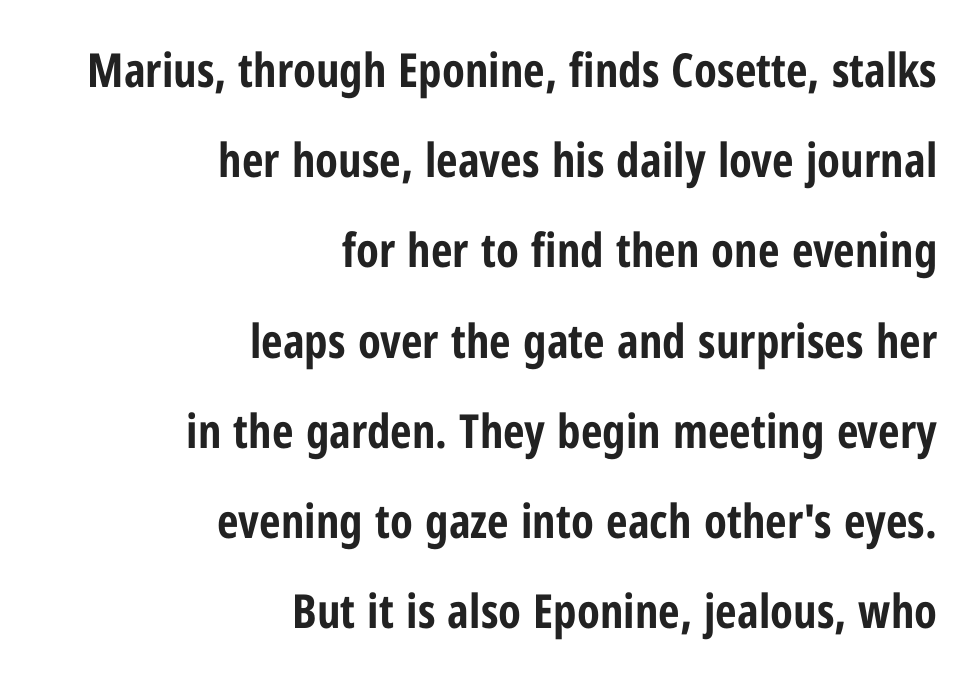
Q: Is the text bold? A: Yes.
Q: Is the text italic (slanted)? A: No, it is upright.
Q: Is the typeface a serif or a sans-serif typeface? A: Sans-serif.
Q: Is the text underlined? A: No.
Q: How is the paragraph aligned? A: Right-aligned.
Q: Is the spacing between letters normal or unusually wide? A: Normal.
Q: Is the spacing between lines tight, normal or loose? A: Loose.
Q: Width (condensed, normal, or wide)? A: Condensed.
Q: Stroke contrast? A: Low.
Q: x-height? A: Medium.
Q: Monospaced? A: No.
